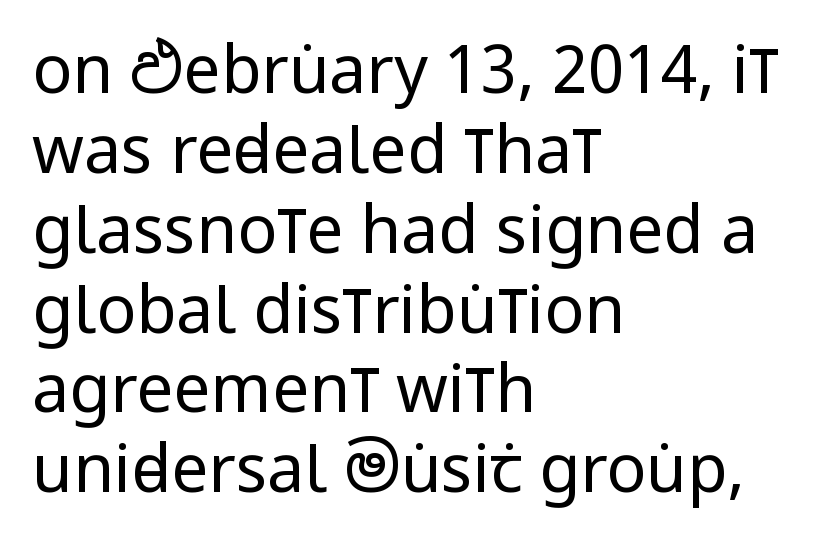
Q: Is the text bold? A: No.
Q: Is the text italic (slanted)? A: No, it is upright.
Q: Is the typeface a serif or a sans-serif typeface? A: Sans-serif.
Q: Is the text underlined? A: No.
Q: How is the paragraph aligned? A: Left-aligned.
Q: Is the spacing between letters normal or unusually wide? A: Normal.
Q: Width (condensed, normal, or wide)? A: Condensed.
Q: Stroke contrast? A: Low.
Q: x-height? A: Large.
Q: Monospaced? A: No.
